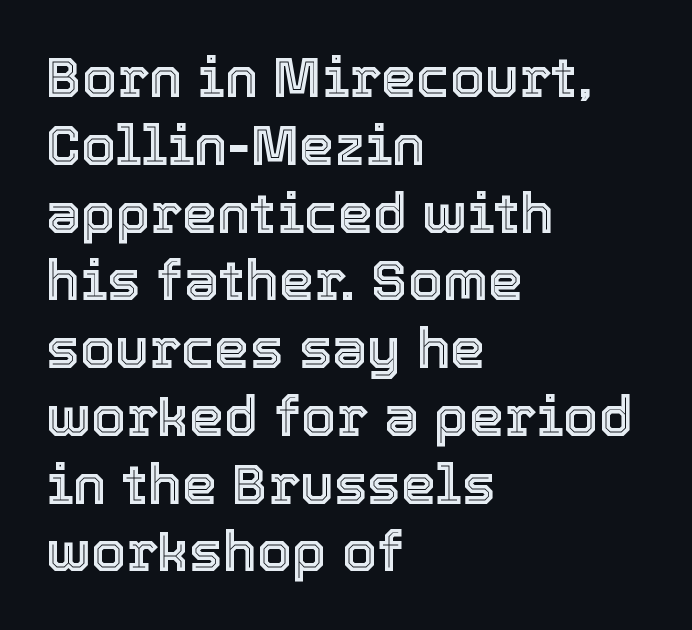
The glyphs are unaccompanied by any horizontal stroke below them. The horizontal fit of the characters is conventional and even. The font's upright variant was chosen for this text. Note the varied advance widths — an 'i' is clearly narrower than an 'm'. The lines in this sample share a left origin and differ only in where they stop.
